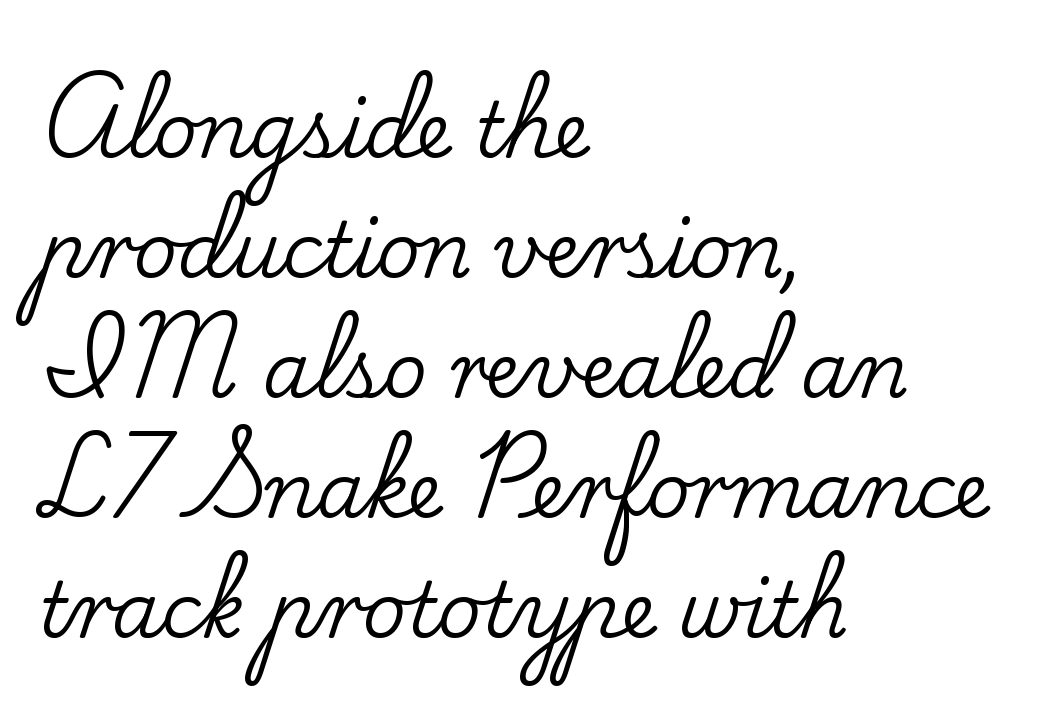
The image shows 76 px serif type; set left-aligned, normal line spacing (1.58x), normal letter spacing, not underlined; low stroke contrast and a small x-height.
